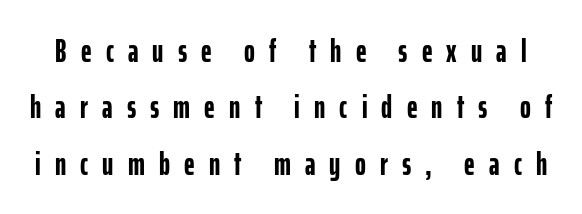
The image shows 33 px semibold, condensed sans-serif type, upright; set line spacing 1.71x, unusually wide letter spacing (+0.43 em), not underlined; low stroke contrast and a medium x-height.
